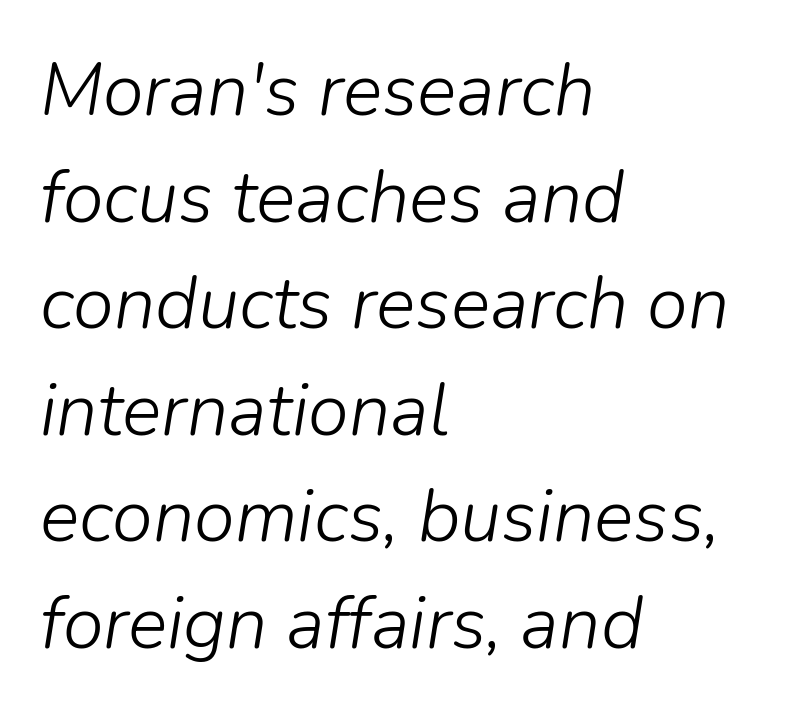
Q: Is the text bold? A: No.
Q: Is the text italic (slanted)? A: Yes, it leans right by about 9 degrees.
Q: Is the text underlined? A: No.
Q: How is the paragraph aligned? A: Left-aligned.
Q: Is the spacing between letters normal or unusually wide? A: Normal.
Q: Is the spacing between lines tight, normal or loose? A: Normal.
Q: Width (condensed, normal, or wide)? A: Normal.
Q: Stroke contrast? A: Low.
Q: x-height? A: Medium.
Q: Monospaced? A: No.
